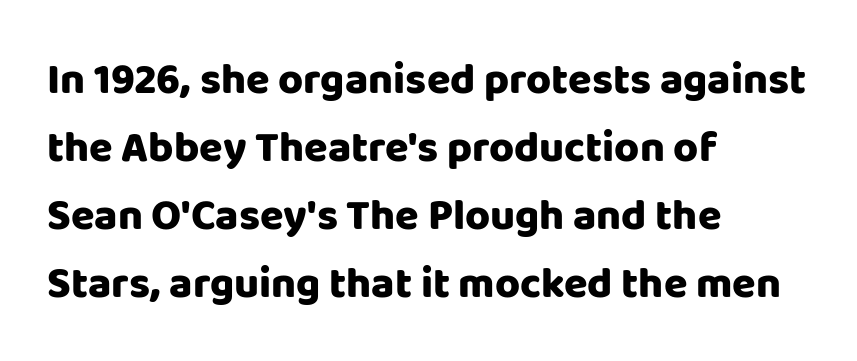
Proportional: the letters do not fall into vertical columns. The rows are spaced the way most documents space them. The specimen reads as upright at a glance. Thick stems and heavy bowls — unmistakably bold. Students, note that the glyphs here touch the page at normal intervals. The paragraph has a hard left edge and a soft right edge.
